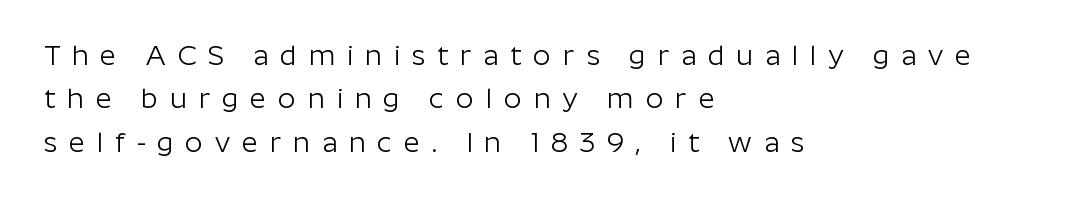
The image shows 28 px light sans-serif type, upright; set left-aligned, normal line spacing (1.55x), unusually wide letter spacing (+0.42 em), not underlined; low stroke contrast and a medium x-height.
